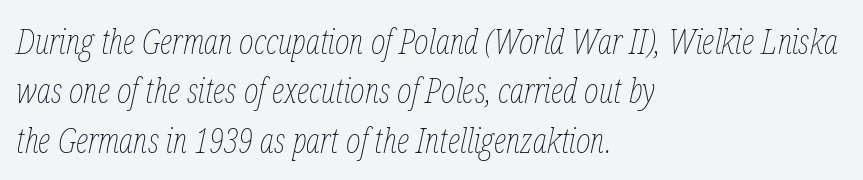
{"italic": "yes", "lean": "right", "slant_degrees": 12, "bold": "no", "weight": "thin", "width": "condensed", "stroke_contrast": "low", "x_height": "medium", "monospaced": "no", "underline": "no", "align": "left", "line_spacing": "normal", "line_spacing_ratio": 1.41, "letter_spacing": "normal", "letter_spacing_em": 0.0, "glyph_px": 35}
